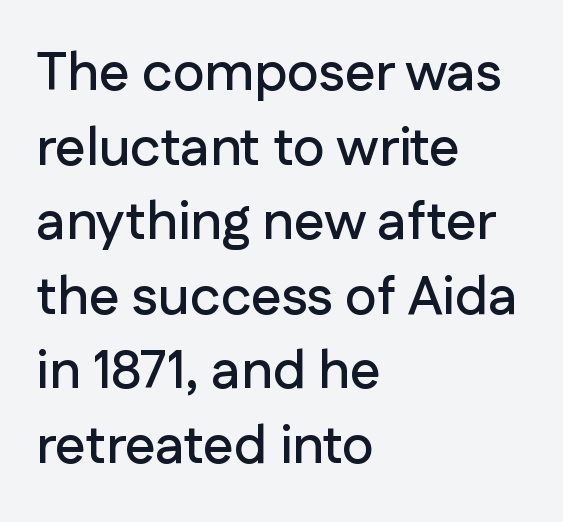
A normal amount of white space separates one row of letters from the next. The line texture is even and compact thanks to regular tracking. Has an underline been added? It has not. Is the block centered? No — it sits flush against the left margin. The face used here is proportionally spaced, like ordinary book or web type. Is this a sans? Yes — the strokes have no serifs.
